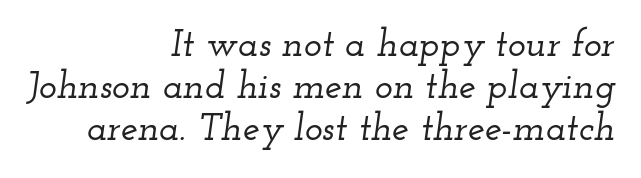
Each letter's strokes conclude with small projecting serifs. Italic: yes, the glyphs are oblique. Plain, unruled lines of type. The face used here is rendered with its standard letterfit. Casual observation: everything's shoved over to the right. Compared with typical paragraphs, the rows here are closer together.
